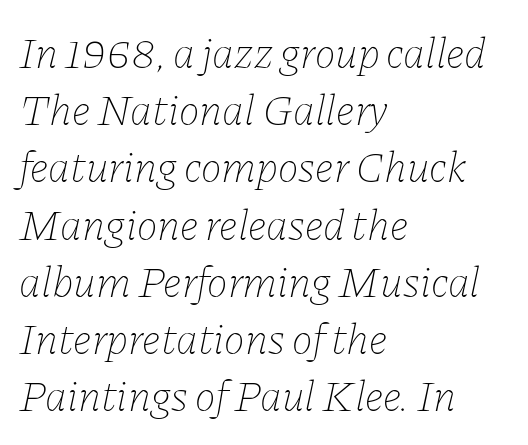
The image shows 44 px thin type, italic (leaning right); set left-aligned, normal line spacing (1.3x), normal letter spacing, not underlined; low stroke contrast and a medium x-height.
